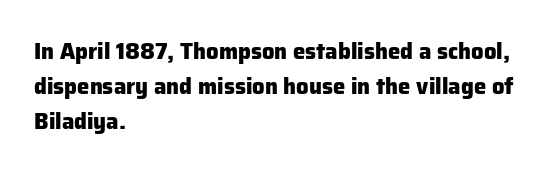
The image shows 22 px bold type, upright; set left-aligned, normal line spacing (1.6x), normal letter spacing, not underlined.
